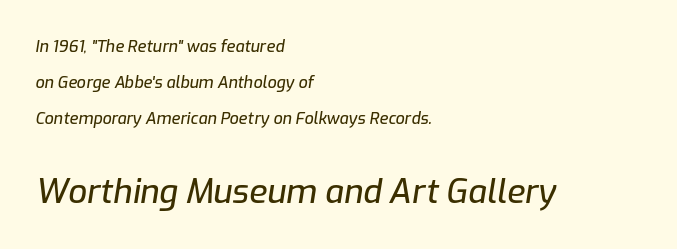
Q: Is the text italic (slanted)? A: Yes, it leans right by about 9 degrees.
Q: Is the text underlined? A: No.
Q: How is the paragraph aligned? A: Left-aligned.
Q: Is the spacing between letters normal or unusually wide? A: Normal.
Q: Is the spacing between lines tight, normal or loose? A: Loose.
Q: Which block of text is set in a larger size, the first (top) or the second (bottom)? A: The second (bottom) one.
Q: Width (condensed, normal, or wide)? A: Normal.
Q: Stroke contrast? A: Low.
Q: x-height? A: Medium.
Q: Monospaced? A: No.
